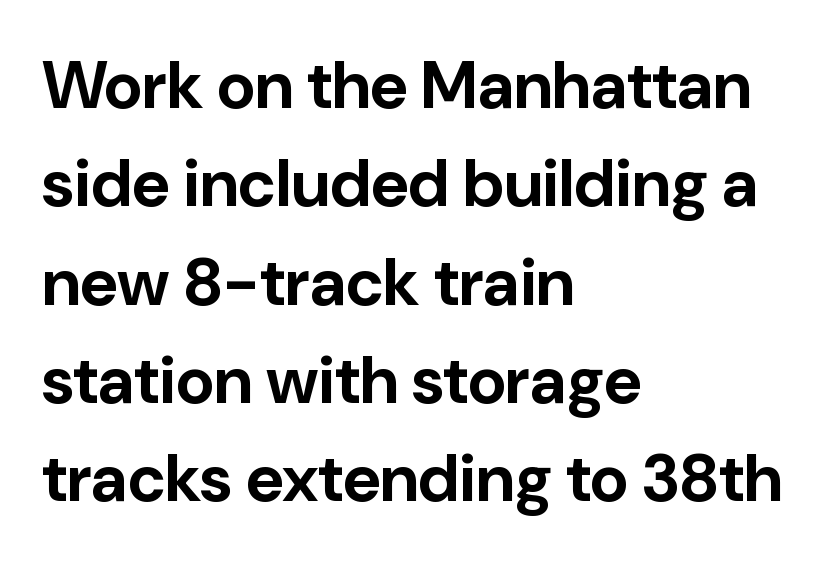
Students, observe: this is what conventionally led text looks like. Between one letter and the next there's only the usual sliver of space. This is the regular roman posture of the typeface. Bold? Absolutely — the strokes are thick and heavy. Short and long lines alike share a common starting point at left.
